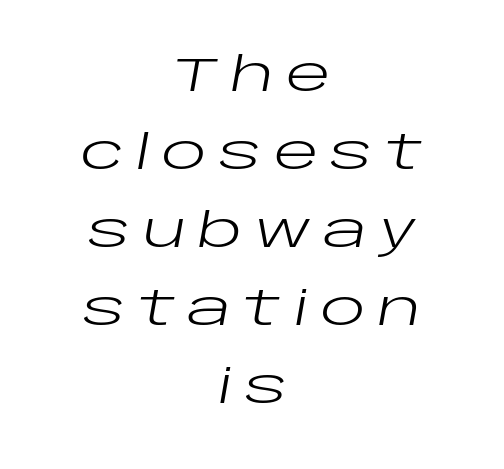
{"italic": "yes", "lean": "right", "slant_degrees": 10, "bold": "no", "weight": "regular", "width": "wide", "stroke_contrast": "low", "x_height": "large", "monospaced": "no", "underline": "no", "align": "center", "line_spacing": "normal", "line_spacing_ratio": 1.66, "letter_spacing": "wide", "letter_spacing_em": 0.25, "glyph_px": 47}
